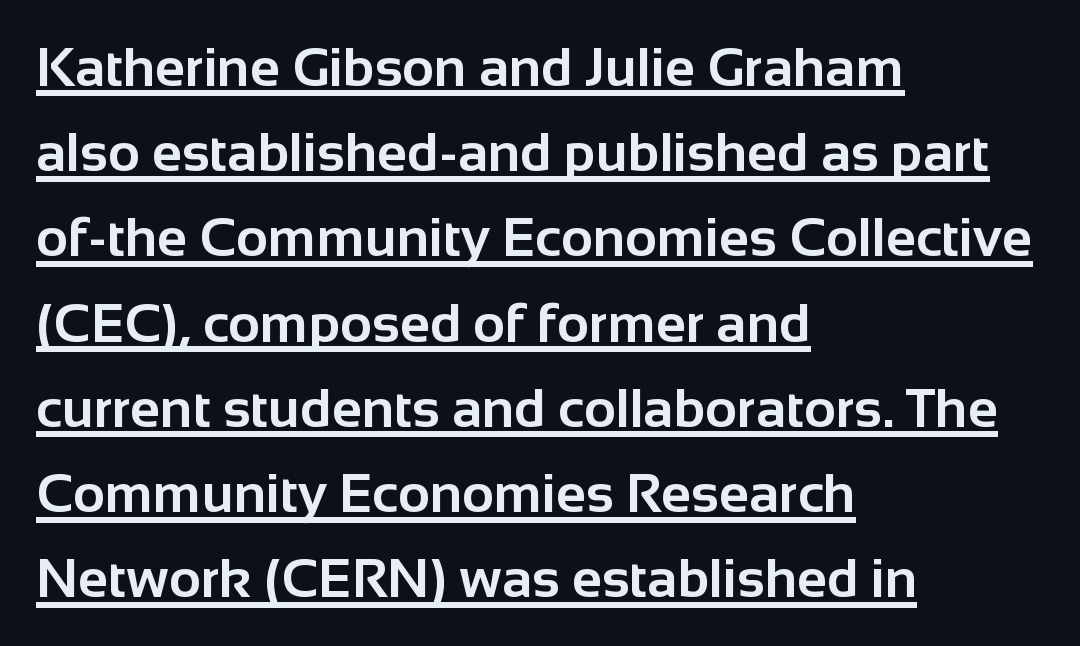
Q: Is the text bold? A: Yes.
Q: Is the text italic (slanted)? A: No, it is upright.
Q: Is the typeface a serif or a sans-serif typeface? A: Sans-serif.
Q: Is the text underlined? A: Yes.
Q: How is the paragraph aligned? A: Left-aligned.
Q: Is the spacing between letters normal or unusually wide? A: Normal.
Q: Is the spacing between lines tight, normal or loose? A: Normal.
Q: Width (condensed, normal, or wide)? A: Normal.
Q: Stroke contrast? A: Low.
Q: x-height? A: Medium.
Q: Monospaced? A: No.
